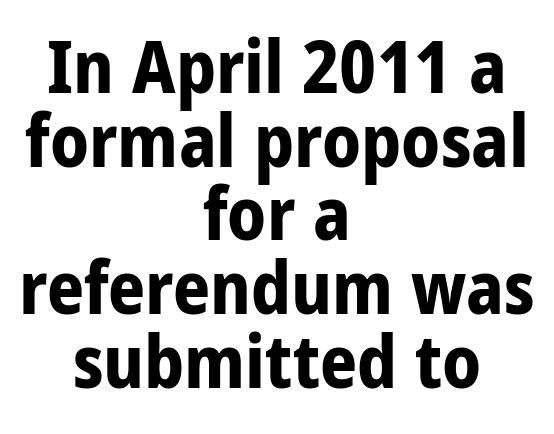
{"serif": "no", "italic": "no", "bold": "yes", "weight": "bold", "width": "condensed", "stroke_contrast": "low", "x_height": "large", "monospaced": "no", "underline": "no", "align": "center", "line_spacing": "tight", "line_spacing_ratio": 1.01, "letter_spacing": "normal", "letter_spacing_em": 0.0, "glyph_px": 73}
